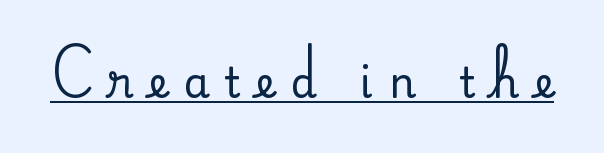
Loose tracking; the words dissolve into strings of separated letters. The text was rendered using a seriffed face with decorative stroke endings. Check the space under the baseline: a stroke is drawn there. The passage shown is typed in a proportional face where columns would drift. The font's upright variant was chosen for this text.
